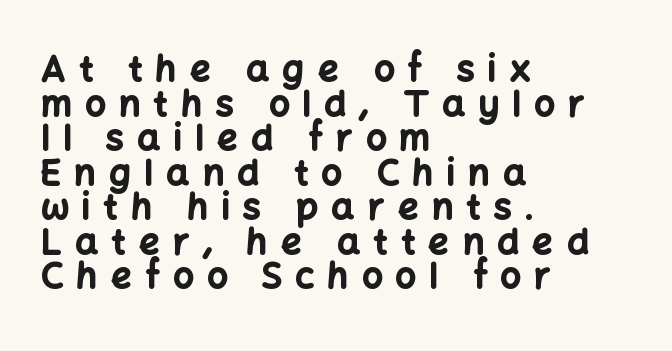
Vertical spacing — tight. Do the characters align in a grid? No, the font is proportional. Line starts are locked; line ends wander. The axis of the letterforms is exactly vertical. Emphasis by weight is at full strength: bold. Look at the bottom of the vertical strokes: they stop flat, with no serifs.
